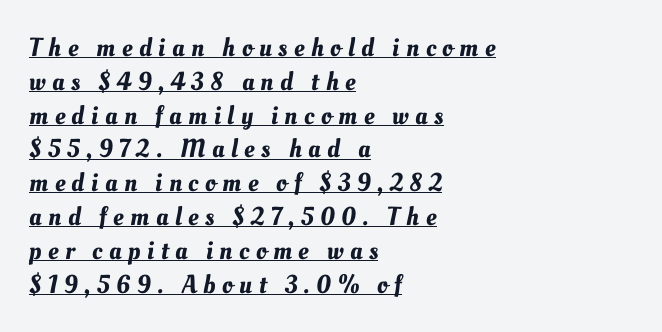
Q: Is the text underlined? A: Yes.
Q: How is the paragraph aligned? A: Left-aligned.
Q: Is the spacing between letters normal or unusually wide? A: Unusually wide.
Q: Is the spacing between lines tight, normal or loose? A: Normal.
